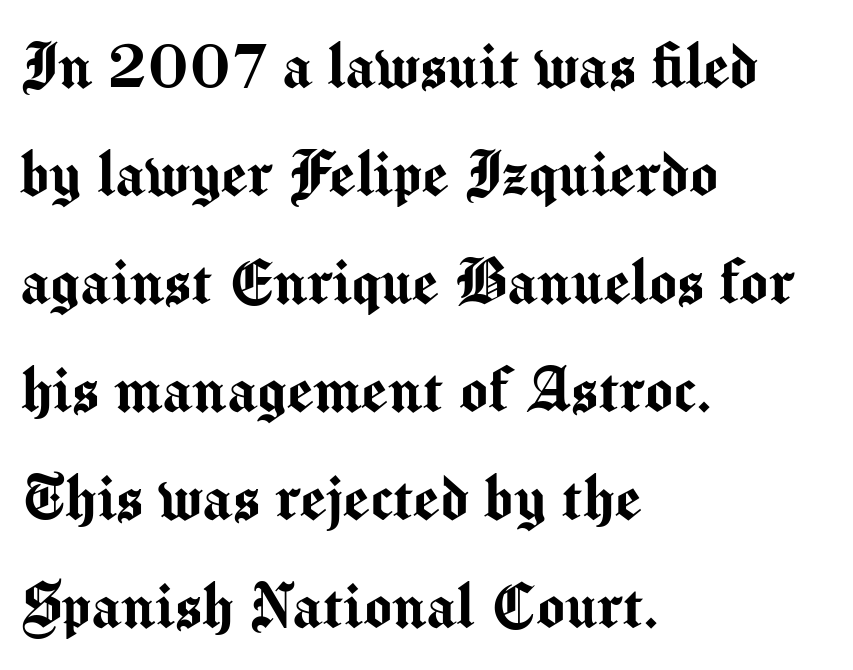
These lines are composed in type without serifs. Letters rest on an invisible, unmarked baseline. One glance says typical: line gaps are just what's usual. Teacher's note: observe the even left margin — that is flush-left alignment.
